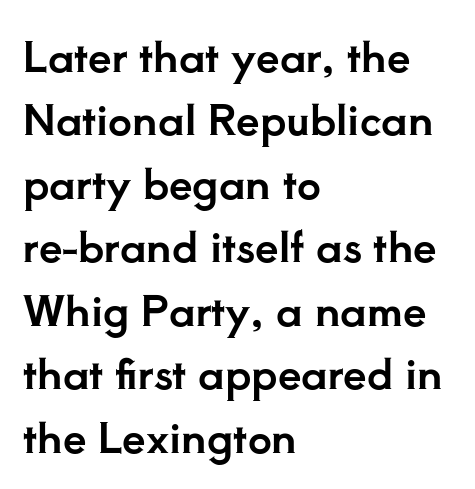
The image shows 42 px serif type, upright; set left-aligned, normal line spacing (1.51x), normal letter spacing, not underlined; low stroke contrast and a small x-height.
